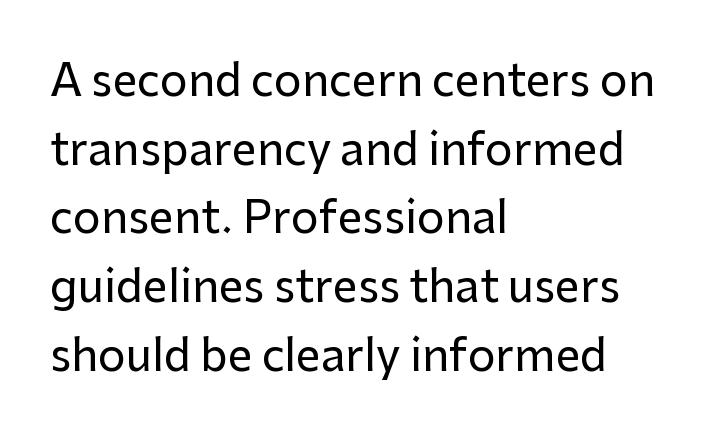
The image shows 44 px sans-serif type, upright; set left-aligned, normal line spacing (1.56x), normal letter spacing, not underlined; low stroke contrast and a medium x-height.
